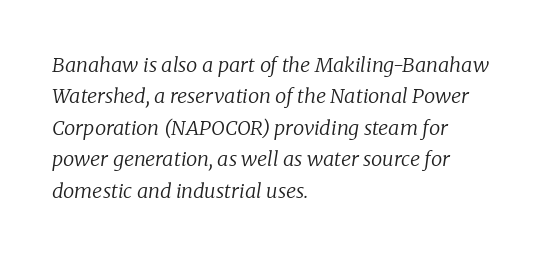
The image shows 20 px text type, italic (leaning right); set left-aligned, normal line spacing (1.57x), normal letter spacing, not underlined.
